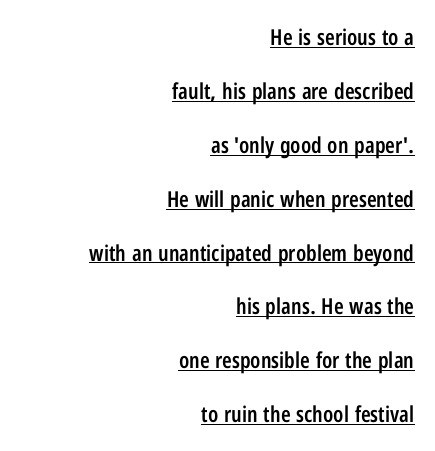
Whoever set this chose breathing room over compactness in the vertical rhythm. This sample uses plain, unmodified letter spacing. Every word sits above its own underline. A flush-right, rag-left setting is used for this passage. Semibold letterforms, between regular and bold.
